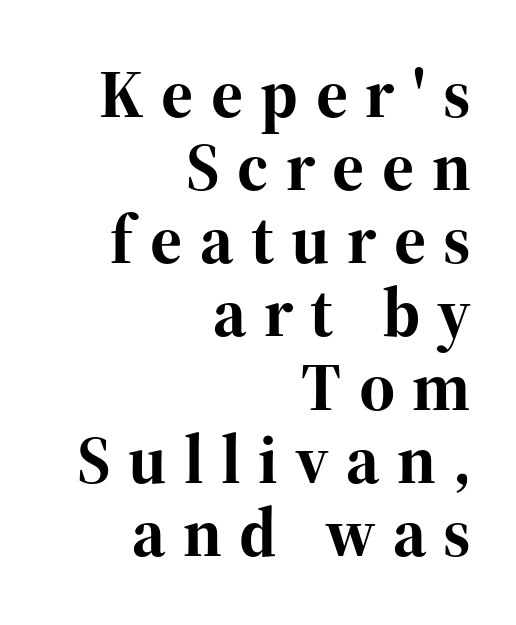
Q: Is the text bold? A: Yes.
Q: Is the text italic (slanted)? A: No, it is upright.
Q: Is the typeface a serif or a sans-serif typeface? A: Serif.
Q: Is the text underlined? A: No.
Q: How is the paragraph aligned? A: Right-aligned.
Q: Is the spacing between letters normal or unusually wide? A: Unusually wide.
Q: Is the spacing between lines tight, normal or loose? A: Tight.
Q: Width (condensed, normal, or wide)? A: Normal.
Q: Stroke contrast? A: High.
Q: x-height? A: Medium.
Q: Monospaced? A: No.
